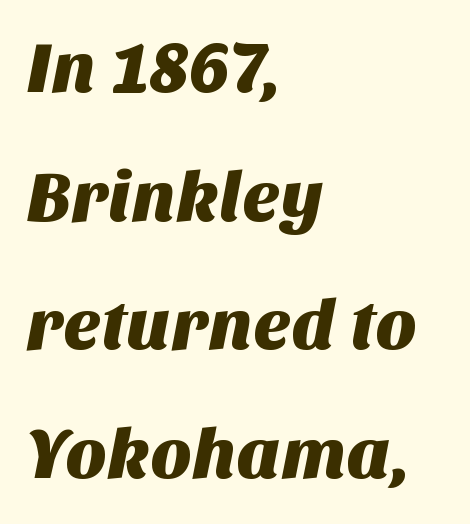
Q: Is the typeface a serif or a sans-serif typeface? A: Sans-serif.
Q: Is the text underlined? A: No.
Q: How is the paragraph aligned? A: Left-aligned.
Q: Is the spacing between letters normal or unusually wide? A: Normal.
Q: Width (condensed, normal, or wide)? A: Normal.
Q: Stroke contrast? A: Medium.
Q: x-height? A: Large.
Q: Monospaced? A: No.
